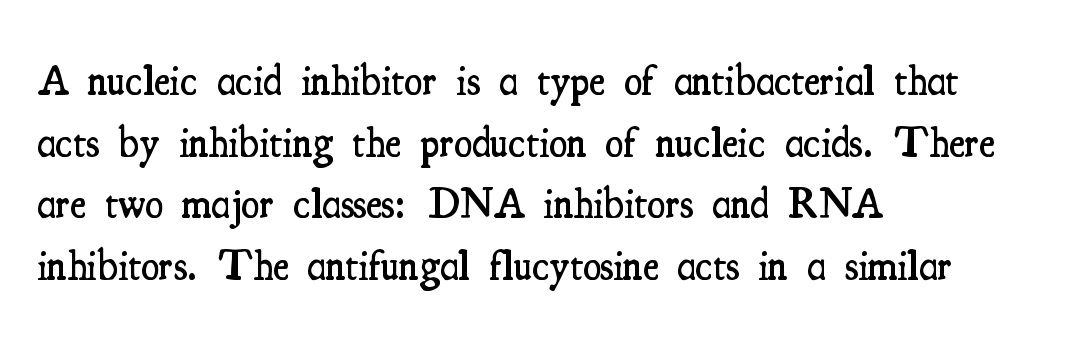
{"serif": "yes", "italic": "no", "bold": "semi", "weight": "semibold", "width": "condensed", "stroke_contrast": "medium", "x_height": "small", "monospaced": "no", "underline": "no", "align": "left", "line_spacing": "normal", "line_spacing_ratio": 1.47, "letter_spacing": "normal", "letter_spacing_em": 0.0, "glyph_px": 42}
